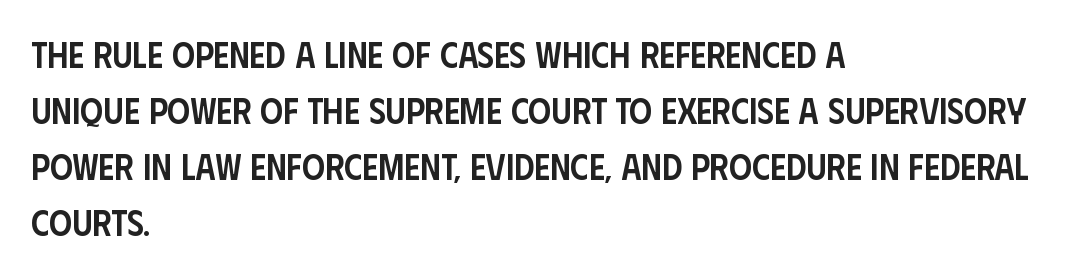
The image shows 36 px semibold, condensed sans-serif type, upright; set left-aligned, normal line spacing (1.56x), normal letter spacing, not underlined; low stroke contrast and a large x-height.
